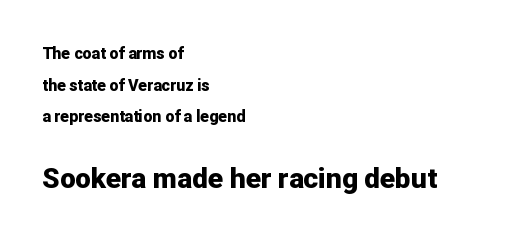
{"serif": "no", "italic": "no", "bold": "yes", "weight": "bold", "width": "normal", "stroke_contrast": "low", "x_height": "medium", "monospaced": "no", "underline": "no", "align": "left", "line_spacing": "loose", "line_spacing_ratio": 1.97, "letter_spacing": "normal", "letter_spacing_em": 0.0, "larger_block": "second", "size_ratio": 1.75, "glyph_px": 28}
